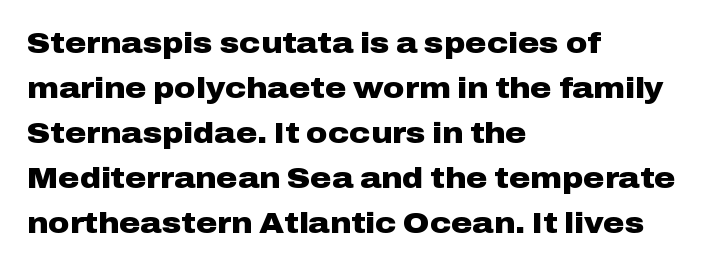
Alignment: flush left. Leading matches the norm, producing a regular column. A dark, heavy texture on the line: the type is bold. Nope, not italic — everything's standing straight. The passage shown is typeset with a sans-serif family. Note the varied advance widths — an 'i' is clearly narrower than an 'm'.
